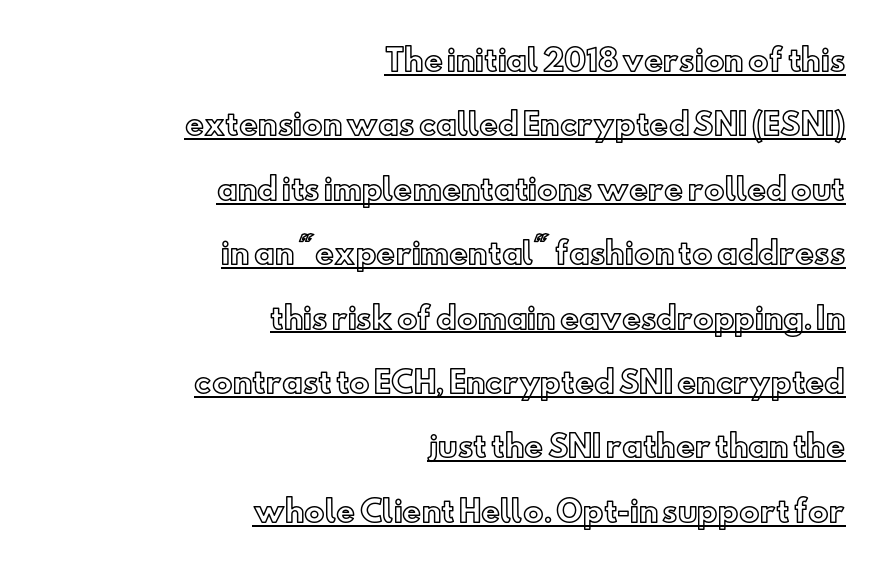
Q: Is the text italic (slanted)? A: No, it is upright.
Q: Is the text underlined? A: Yes.
Q: How is the paragraph aligned? A: Right-aligned.
Q: Is the spacing between letters normal or unusually wide? A: Normal.
Q: Is the spacing between lines tight, normal or loose? A: Loose.
Q: Width (condensed, normal, or wide)? A: Normal.
Q: x-height? A: Small.
Q: Monospaced? A: No.
